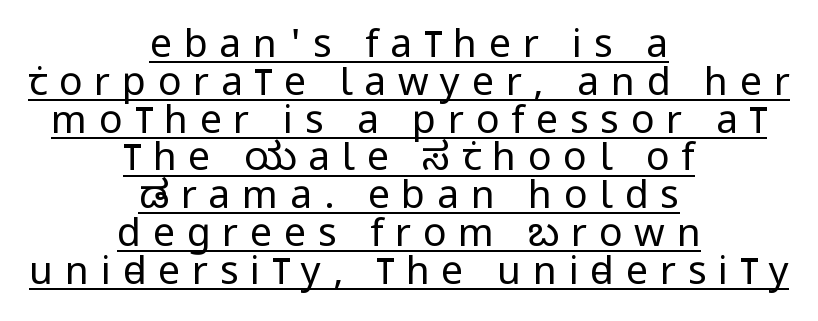
The image shows 39 px regular-weight, condensed sans-serif type, upright; set centered, tight line spacing (0.97x), unusually wide letter spacing (+0.3 em), underlined; low stroke contrast and a large x-height.
